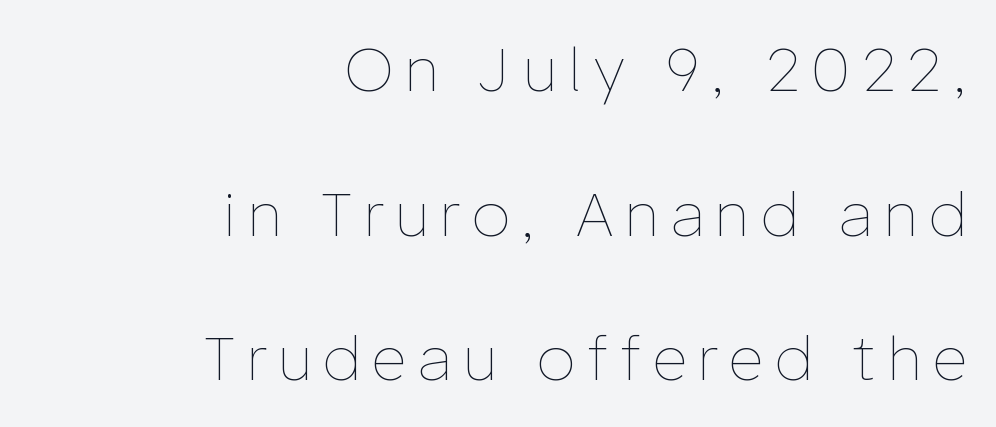
Q: Is the text bold? A: No.
Q: Is the text italic (slanted)? A: No, it is upright.
Q: Is the text underlined? A: No.
Q: How is the paragraph aligned? A: Right-aligned.
Q: Is the spacing between letters normal or unusually wide? A: Unusually wide.
Q: Is the spacing between lines tight, normal or loose? A: Loose.
Q: Width (condensed, normal, or wide)? A: Normal.
Q: Stroke contrast? A: Low.
Q: x-height? A: Medium.
Q: Monospaced? A: No.
